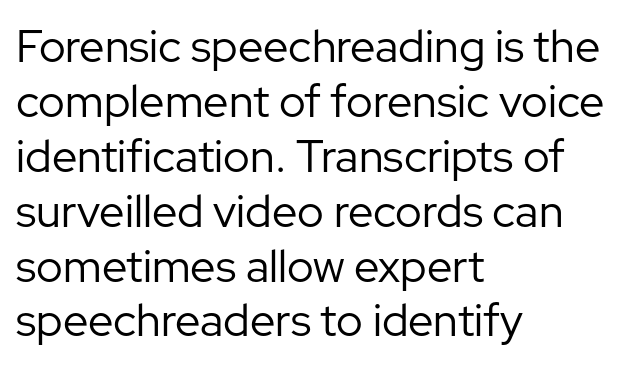
Q: Is the text bold? A: No.
Q: Is the text italic (slanted)? A: No, it is upright.
Q: Is the typeface a serif or a sans-serif typeface? A: Sans-serif.
Q: Is the text underlined? A: No.
Q: How is the paragraph aligned? A: Left-aligned.
Q: Is the spacing between letters normal or unusually wide? A: Normal.
Q: Width (condensed, normal, or wide)? A: Normal.
Q: Stroke contrast? A: Low.
Q: x-height? A: Medium.
Q: Monospaced? A: No.
